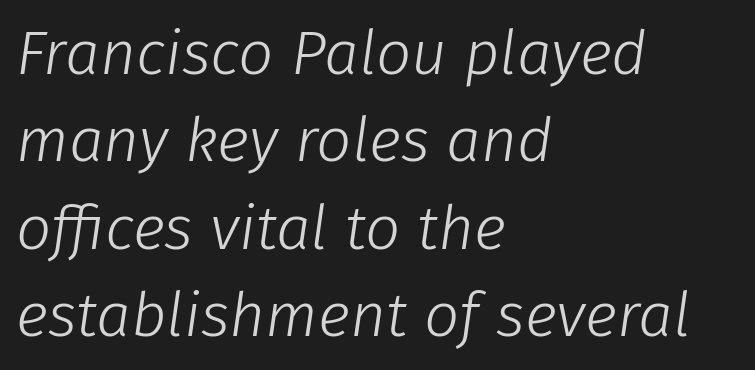
Compared with typical body copy, the letter spacing here is the same. Short and long lines alike share a common starting point at left. The rendering uses natural spacing where letterforms have individual widths. Italic? Definitely — the glyphs are oblique. Letters have the restrained weight of plain body copy at most.
